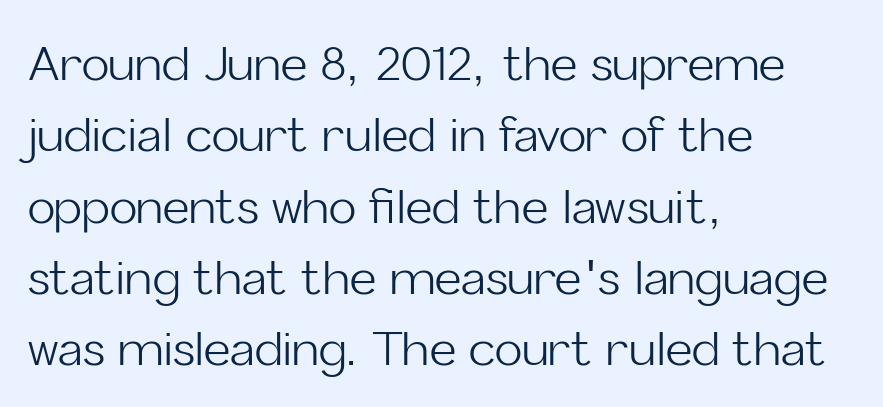
Q: Is the text bold? A: No.
Q: Is the text italic (slanted)? A: No, it is upright.
Q: Is the typeface a serif or a sans-serif typeface? A: Sans-serif.
Q: Is the text underlined? A: No.
Q: How is the paragraph aligned? A: Left-aligned.
Q: Is the spacing between letters normal or unusually wide? A: Normal.
Q: Is the spacing between lines tight, normal or loose? A: Normal.
Q: Width (condensed, normal, or wide)? A: Normal.
Q: Stroke contrast? A: Low.
Q: x-height? A: Medium.
Q: Monospaced? A: No.
